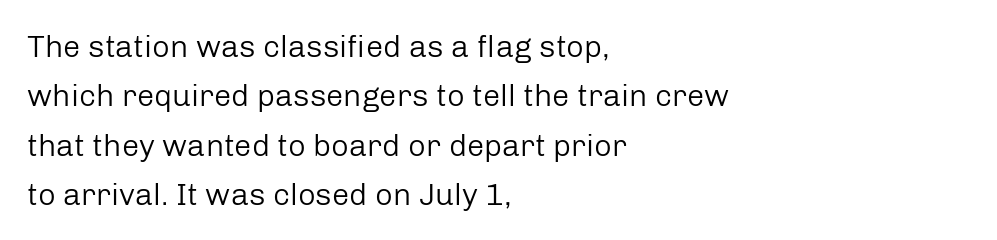
Q: Is the text bold? A: No.
Q: Is the text italic (slanted)? A: No, it is upright.
Q: Is the typeface a serif or a sans-serif typeface? A: Sans-serif.
Q: Is the text underlined? A: No.
Q: How is the paragraph aligned? A: Left-aligned.
Q: Is the spacing between letters normal or unusually wide? A: Normal.
Q: Is the spacing between lines tight, normal or loose? A: Normal.
Q: Width (condensed, normal, or wide)? A: Normal.
Q: Stroke contrast? A: Low.
Q: x-height? A: Medium.
Q: Monospaced? A: No.
